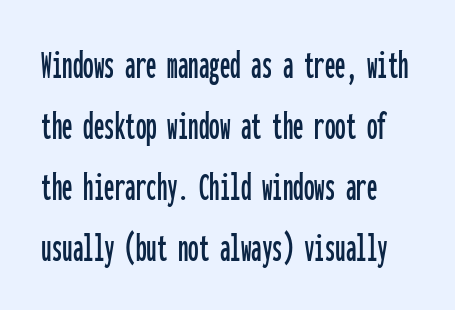
{"serif": "no", "italic": "no", "width": "condensed", "stroke_contrast": "low", "x_height": "medium", "monospaced": "yes", "underline": "no", "line_spacing": "normal", "line_spacing_ratio": 1.45, "letter_spacing": "normal", "letter_spacing_em": 0.0, "glyph_px": 42}
